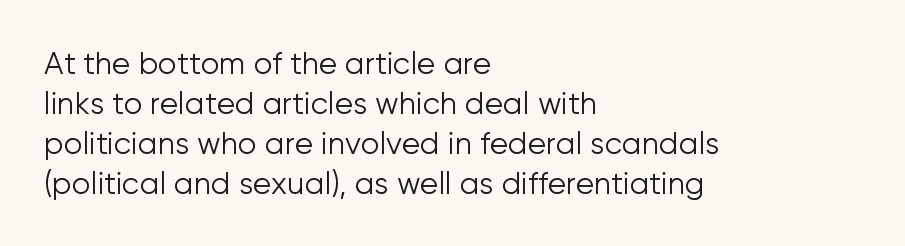
Q: Is the text bold? A: No.
Q: Is the text italic (slanted)? A: No, it is upright.
Q: Is the typeface a serif or a sans-serif typeface? A: Sans-serif.
Q: Is the text underlined? A: No.
Q: How is the paragraph aligned? A: Left-aligned.
Q: Is the spacing between letters normal or unusually wide? A: Normal.
Q: Is the spacing between lines tight, normal or loose? A: Normal.
Q: Width (condensed, normal, or wide)? A: Normal.
Q: Stroke contrast? A: Low.
Q: x-height? A: Medium.
Q: Monospaced? A: No.
